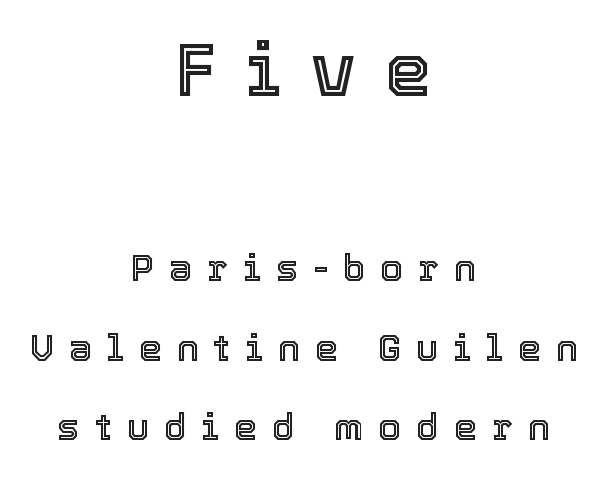
Q: Is the text italic (slanted)? A: No, it is upright.
Q: Is the text underlined? A: No.
Q: How is the paragraph aligned? A: Centered.
Q: Is the spacing between letters normal or unusually wide? A: Unusually wide.
Q: Is the spacing between lines tight, normal or loose? A: Loose.
Q: Which block of text is set in a larger size, the first (top) or the second (bottom)? A: The first (top) one.
Q: Width (condensed, normal, or wide)? A: Normal.
Q: x-height? A: Medium.
Q: Monospaced? A: No.
